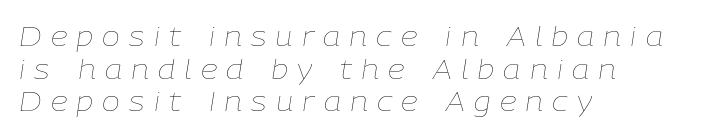
The image shows 27 px text type, italic (leaning right); set left-aligned, line spacing 1.21x, unusually wide letter spacing (+0.34 em), not underlined.
